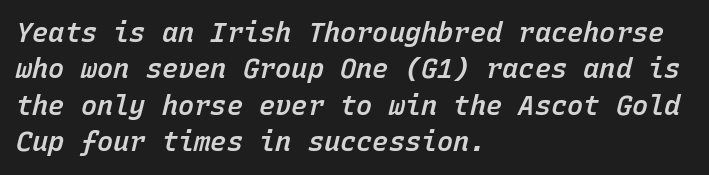
All the whitespace from short lines collects on the right. Letters rest on an invisible, unmarked baseline. This rendering leaves character spacing at its baseline value. Typographic density is moderately raised because the face is semibold. The space between consecutive lines is moderate.
